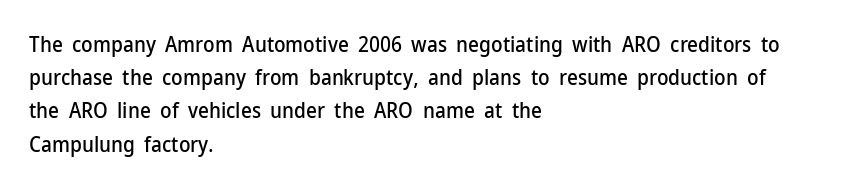
The tracking reads as untouched default to a designer's eye. Anything drawn beneath the words? Only blank space. Leading: standard. The lettering holds an erect, upright posture throughout.
